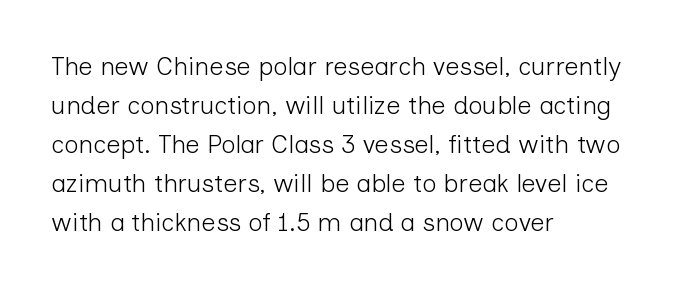
Q: Is the text bold? A: No.
Q: Is the text italic (slanted)? A: No, it is upright.
Q: Is the text underlined? A: No.
Q: How is the paragraph aligned? A: Left-aligned.
Q: Is the spacing between letters normal or unusually wide? A: Normal.
Q: Is the spacing between lines tight, normal or loose? A: Normal.
